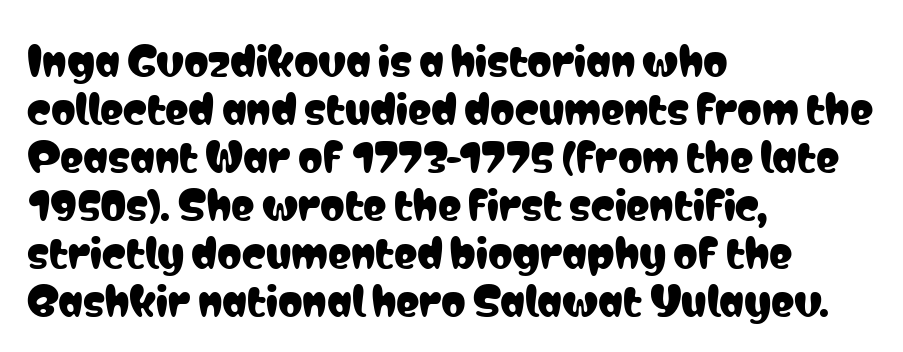
{"serif": "no", "italic": "no", "width": "condensed", "stroke_contrast": "low", "x_height": "medium", "monospaced": "no", "underline": "no", "align": "left", "line_spacing_ratio": 1.23, "letter_spacing": "normal", "letter_spacing_em": 0.0, "glyph_px": 39}
